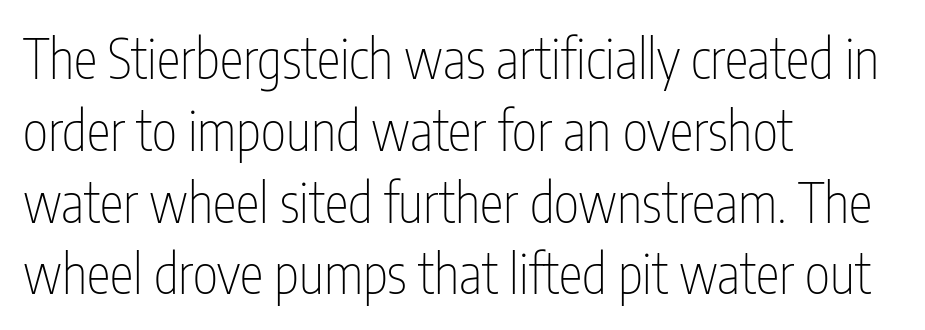
{"serif": "no", "italic": "no", "bold": "no", "weight": "thin", "width": "condensed", "stroke_contrast": "low", "x_height": "medium", "monospaced": "no", "underline": "no", "align": "left", "line_spacing": "normal", "line_spacing_ratio": 1.33, "letter_spacing": "normal", "letter_spacing_em": 0.0, "glyph_px": 54}
